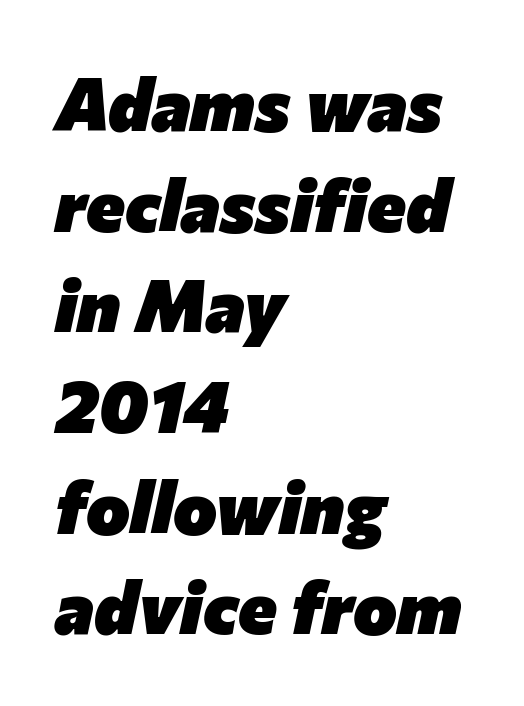
Q: Is the text bold? A: Yes.
Q: Is the text italic (slanted)? A: Yes, it leans right by about 12 degrees.
Q: Is the text underlined? A: No.
Q: How is the paragraph aligned? A: Left-aligned.
Q: Is the spacing between letters normal or unusually wide? A: Normal.
Q: Is the spacing between lines tight, normal or loose? A: Normal.
Q: Width (condensed, normal, or wide)? A: Normal.
Q: Stroke contrast? A: Low.
Q: x-height? A: Medium.
Q: Monospaced? A: No.
